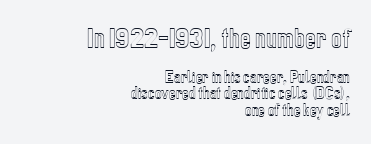
Q: Is the text italic (slanted)? A: No, it is upright.
Q: Is the text underlined? A: No.
Q: How is the paragraph aligned? A: Right-aligned.
Q: Is the spacing between letters normal or unusually wide? A: Normal.
Q: Which block of text is set in a larger size, the first (top) or the second (bottom)? A: The first (top) one.
